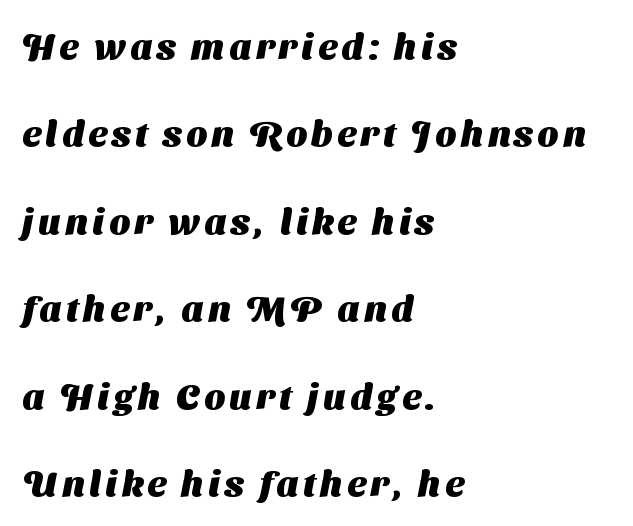
The image shows 36 px heavy sans-serif type; set left-aligned, loose line spacing (2.43x), not underlined; medium stroke contrast and a medium x-height.
